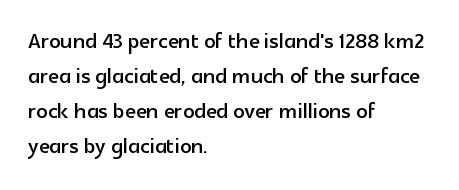
{"serif": "no", "italic": "no", "width": "normal", "x_height": "medium", "monospaced": "no", "underline": "no", "align": "left", "line_spacing": "normal", "line_spacing_ratio": 1.25, "letter_spacing": "normal", "letter_spacing_em": 0.0, "glyph_px": 28}
